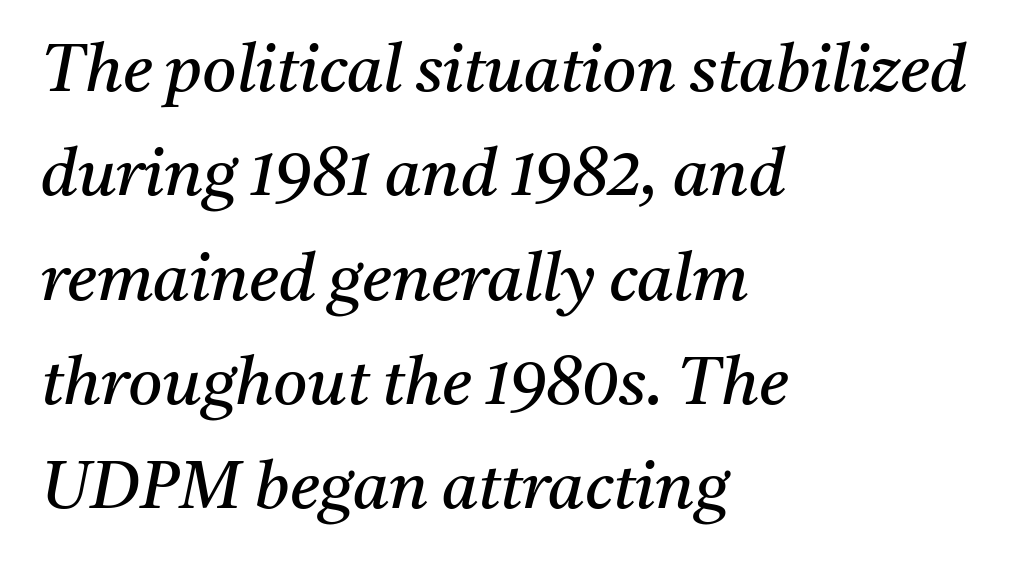
The image shows 66 px regular-weight serif type, italic (leaning right); set left-aligned, normal line spacing (1.58x), normal letter spacing, not underlined; medium stroke contrast and a medium x-height.
